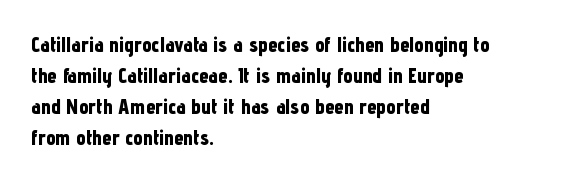
Q: Is the text bold? A: Yes.
Q: Is the text italic (slanted)? A: No, it is upright.
Q: Is the text underlined? A: No.
Q: How is the paragraph aligned? A: Left-aligned.
Q: Is the spacing between letters normal or unusually wide? A: Normal.
Q: Is the spacing between lines tight, normal or loose? A: Normal.
